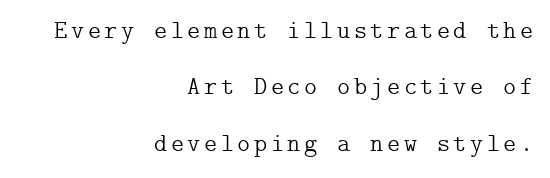
The image shows 25 px text type, upright; set right-aligned, loose line spacing (2.26x), not underlined.
